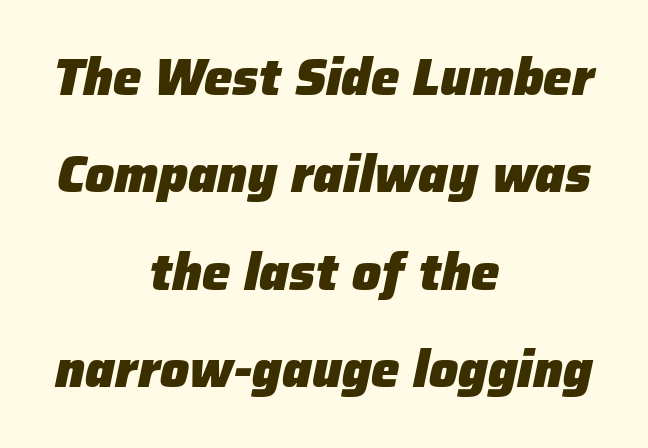
{"italic": "yes", "lean": "right", "slant_degrees": 12, "bold": "yes", "weight": "heavy", "width": "normal", "stroke_contrast": "low", "x_height": "medium", "monospaced": "no", "underline": "no", "align": "center", "line_spacing": "loose", "line_spacing_ratio": 1.91, "letter_spacing": "normal", "letter_spacing_em": 0.0, "glyph_px": 51}
